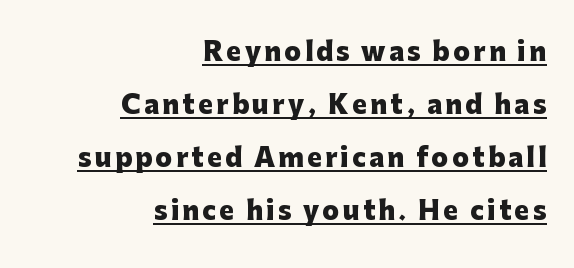
{"italic": "no", "bold": "yes", "underline": "yes", "align": "right", "line_spacing": "loose", "line_spacing_ratio": 2.12, "glyph_px": 25}
